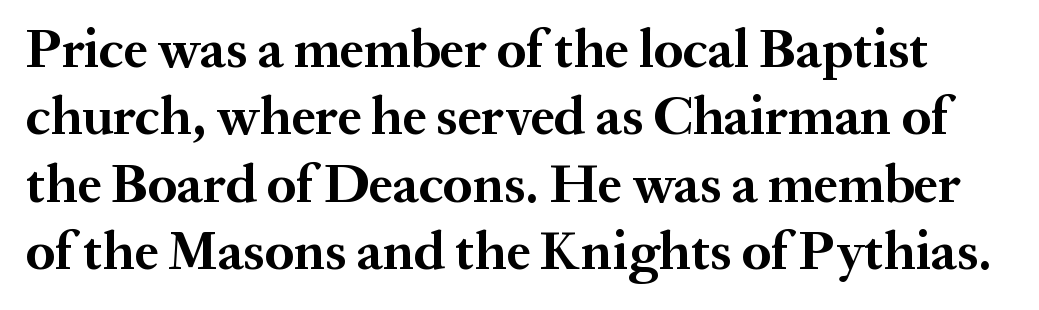
The image shows 54 px bold serif type, upright; set normal line spacing (1.25x), normal letter spacing, not underlined; medium stroke contrast and a medium x-height.
